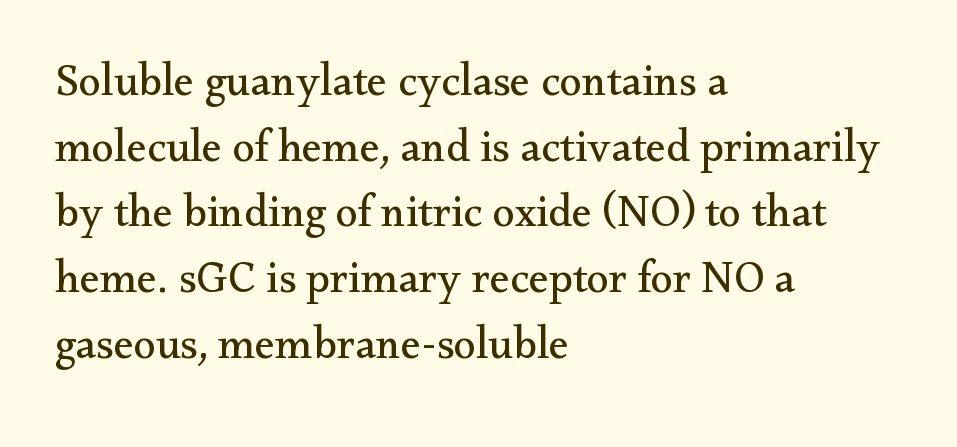
Q: Is the text bold? A: No.
Q: Is the text italic (slanted)? A: No, it is upright.
Q: Is the typeface a serif or a sans-serif typeface? A: Serif.
Q: Is the text underlined? A: No.
Q: How is the paragraph aligned? A: Left-aligned.
Q: Is the spacing between letters normal or unusually wide? A: Normal.
Q: Is the spacing between lines tight, normal or loose? A: Normal.
Q: Width (condensed, normal, or wide)? A: Normal.
Q: Stroke contrast? A: Medium.
Q: x-height? A: Small.
Q: Monospaced? A: No.
